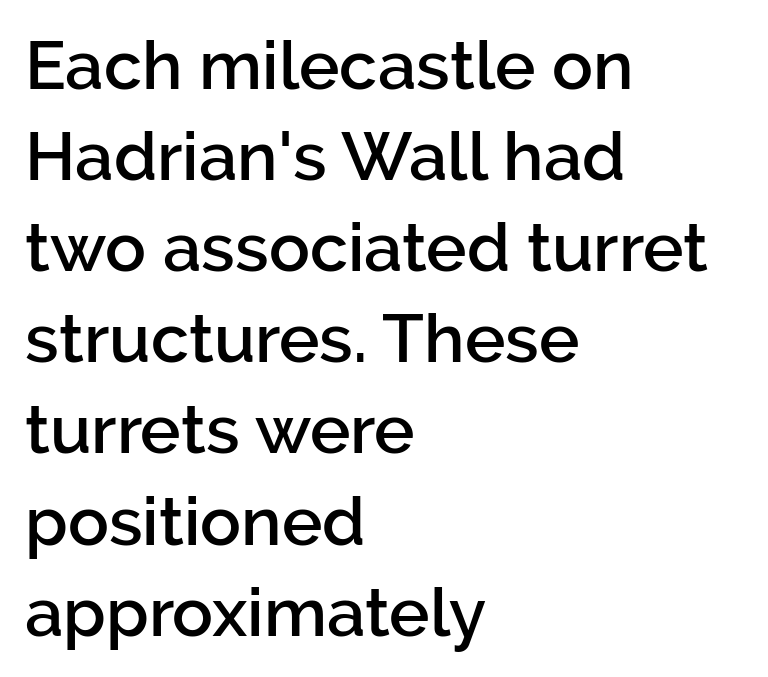
Q: Is the text bold? A: Semi-bold.
Q: Is the text italic (slanted)? A: No, it is upright.
Q: Is the typeface a serif or a sans-serif typeface? A: Sans-serif.
Q: Is the text underlined? A: No.
Q: How is the paragraph aligned? A: Left-aligned.
Q: Is the spacing between letters normal or unusually wide? A: Normal.
Q: Is the spacing between lines tight, normal or loose? A: Normal.
Q: Width (condensed, normal, or wide)? A: Normal.
Q: Stroke contrast? A: Low.
Q: x-height? A: Medium.
Q: Monospaced? A: No.
